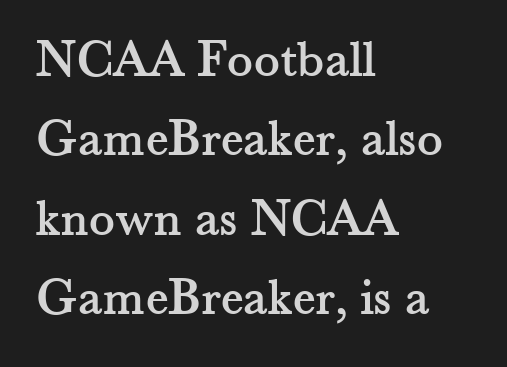
A typesetter would call this zero additional tracking. Posture: straight, roman, zero tilt. Looks like regular typesetting: each glyph gets only the width it needs. Horizontal bands of white between lines are of average thickness.
